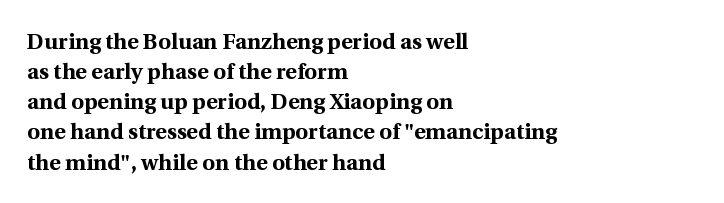
The image shows 22 px bold type, upright; set left-aligned, normal line spacing (1.37x), normal letter spacing, not underlined.
